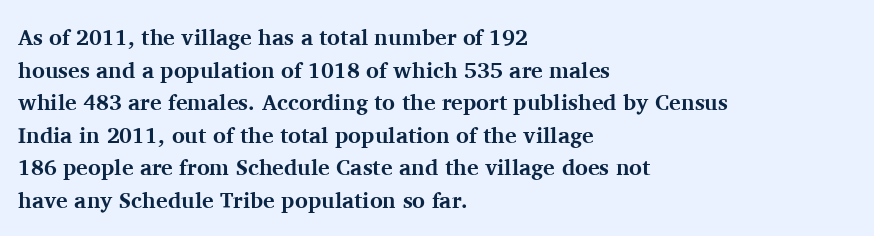
The letters stand straight up with perfectly vertical stems. Vertical spacing — default. Beneath every word, the page is bare. Typeset ragged right — the left edge is the straight one.
